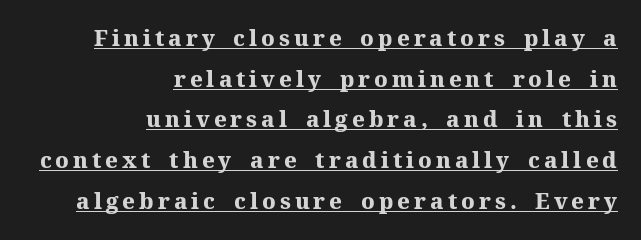
Q: Is the text bold? A: Yes.
Q: Is the text italic (slanted)? A: No, it is upright.
Q: Is the text underlined? A: Yes.
Q: How is the paragraph aligned? A: Right-aligned.
